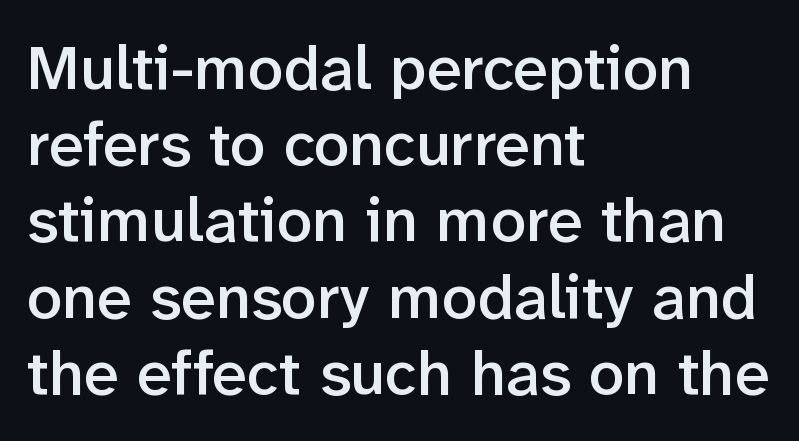
{"serif": "no", "italic": "no", "bold": "semi", "weight": "semibold", "width": "normal", "stroke_contrast": "low", "x_height": "medium", "monospaced": "no", "underline": "no", "align": "left", "line_spacing_ratio": 1.21, "letter_spacing": "normal", "letter_spacing_em": 0.0, "glyph_px": 63}
